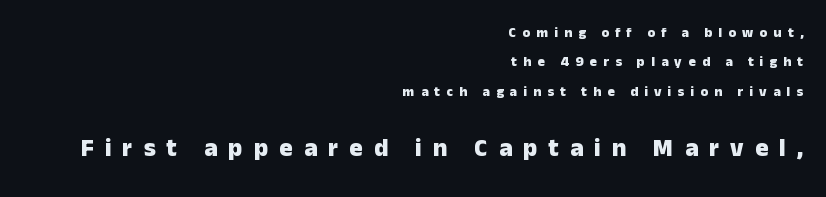
Ordinary non-slanted type is in use. Words float on clear page, feet unadorned. The space between consecutive lines is lavish. Reading down the block, your eye finds every line finishing at a fixed right position. Summary of weight: heavy, a full bold. These two chunks differ in scale, with the bottom chunk taking the larger measure.
